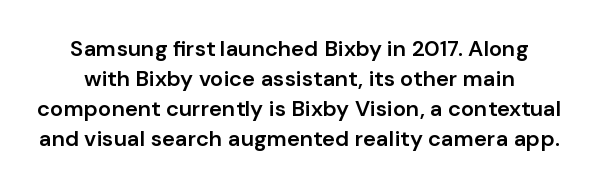
Type without underlining. A typesetter would mark this as roman, not italic. The vertical gap from one line to the next is medium. Tracking here is standard; glyphs follow each other at the usual distance. Stems and bowls a touch heavier than normal — semibold.
